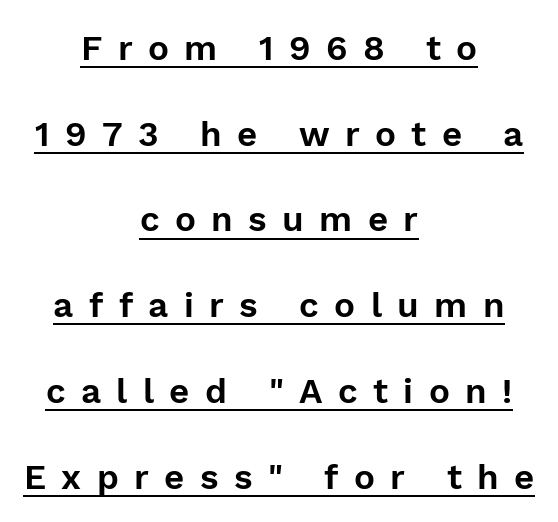
{"serif": "no", "italic": "no", "width": "normal", "stroke_contrast": "low", "x_height": "medium", "monospaced": "no", "underline": "yes", "align": "center", "line_spacing": "loose", "line_spacing_ratio": 2.45, "letter_spacing": "wide", "letter_spacing_em": 0.44, "glyph_px": 35}
